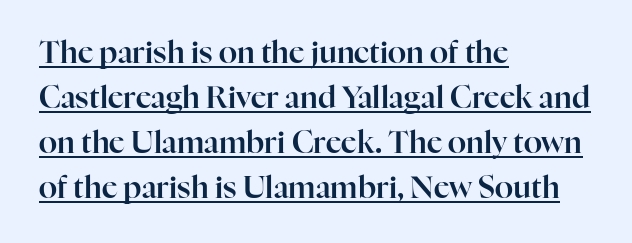
{"serif": "yes", "italic": "no", "width": "normal", "stroke_contrast": "high", "x_height": "medium", "monospaced": "no", "underline": "yes", "align": "left", "line_spacing": "normal", "line_spacing_ratio": 1.5, "letter_spacing": "normal", "letter_spacing_em": 0.0, "glyph_px": 30}
